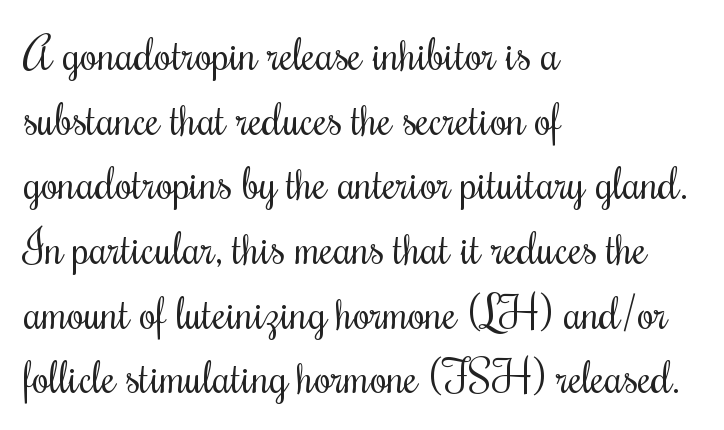
The glyphs are unaccompanied by any horizontal stroke below them. Observe the ordinary spacing: letters are neighbours, not strangers. I'd call this a serif setting — the letters wear small feet. These lines are rendered in a variable-pitch font. Does the leading feel generous? No, just average.
